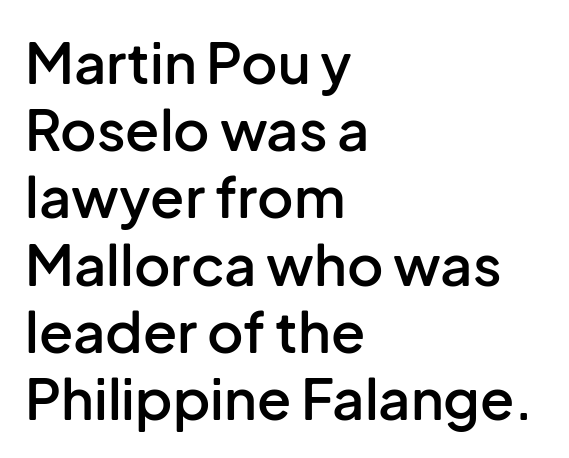
The image shows 56 px semibold sans-serif type, upright; set left-aligned, line spacing 1.2x, normal letter spacing, not underlined; low stroke contrast and a medium x-height.
